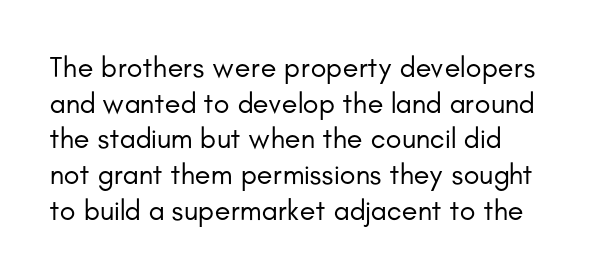
The image shows 29 px regular-weight sans-serif type, upright; set line spacing 1.23x, normal letter spacing, not underlined; low stroke contrast and a small x-height.
